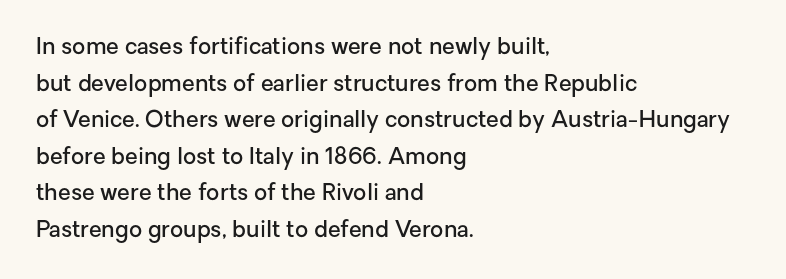
Q: Is the text bold? A: Semi-bold.
Q: Is the text italic (slanted)? A: No, it is upright.
Q: Is the text underlined? A: No.
Q: How is the paragraph aligned? A: Left-aligned.
Q: Is the spacing between letters normal or unusually wide? A: Normal.
Q: Is the spacing between lines tight, normal or loose? A: Normal.
